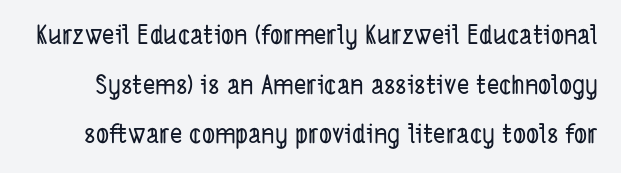
Q: Is the text underlined? A: No.
Q: Is the spacing between letters normal or unusually wide? A: Normal.
Q: Is the spacing between lines tight, normal or loose? A: Loose.
